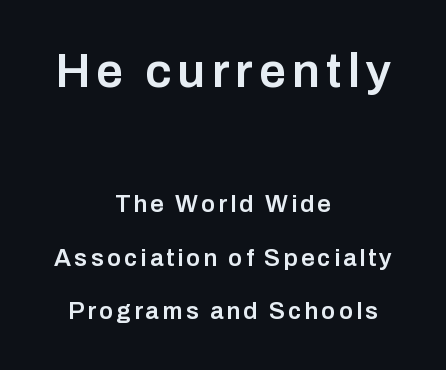
Q: Is the text bold? A: Semi-bold.
Q: Is the text italic (slanted)? A: No, it is upright.
Q: Is the typeface a serif or a sans-serif typeface? A: Sans-serif.
Q: Is the text underlined? A: No.
Q: How is the paragraph aligned? A: Centered.
Q: Is the spacing between lines tight, normal or loose? A: Loose.
Q: Which block of text is set in a larger size, the first (top) or the second (bottom)? A: The first (top) one.
Q: Width (condensed, normal, or wide)? A: Normal.
Q: Stroke contrast? A: Low.
Q: x-height? A: Medium.
Q: Monospaced? A: No.
